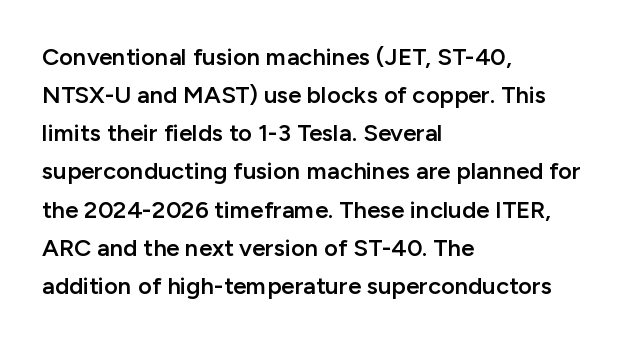
When letters stand straight like this, we call the style roman or upright. Look at the stroke-to-counter ratio: somewhat heavy, a semibold. Any mark beneath the type? The region is blank. The passage shown stacks its lines at a standard gap. No extra tracking has been applied to these lines.
